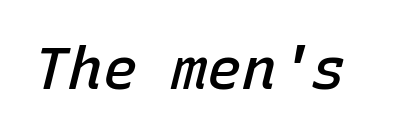
The image shows 58 px semibold type, italic (leaning right), monospaced; set normal letter spacing, not underlined; low stroke contrast and a medium x-height.
